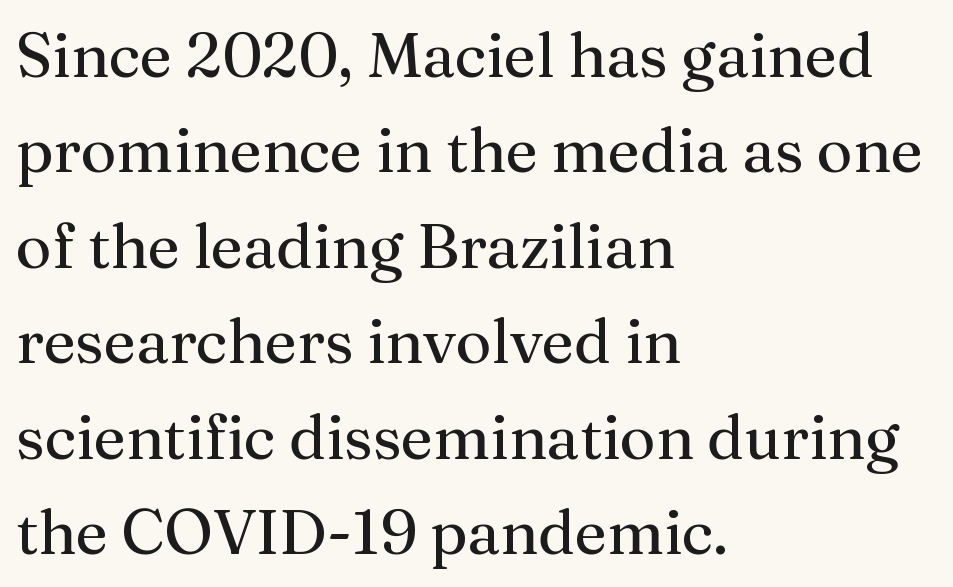
Q: Is the text bold? A: No.
Q: Is the text italic (slanted)? A: No, it is upright.
Q: Is the typeface a serif or a sans-serif typeface? A: Serif.
Q: Is the text underlined? A: No.
Q: How is the paragraph aligned? A: Left-aligned.
Q: Is the spacing between letters normal or unusually wide? A: Normal.
Q: Is the spacing between lines tight, normal or loose? A: Normal.
Q: Width (condensed, normal, or wide)? A: Normal.
Q: Stroke contrast? A: Medium.
Q: x-height? A: Medium.
Q: Monospaced? A: No.
